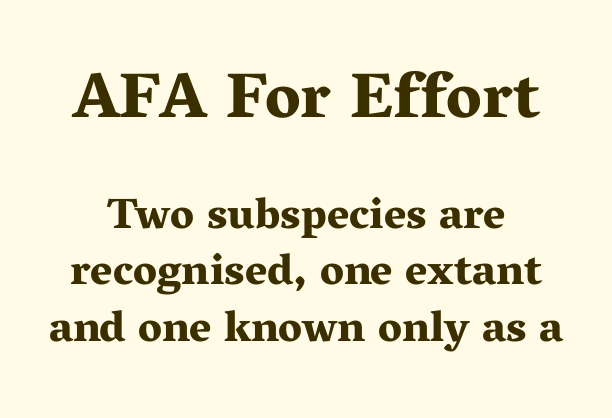
Q: Is the text bold? A: Yes.
Q: Is the text italic (slanted)? A: No, it is upright.
Q: Is the typeface a serif or a sans-serif typeface? A: Serif.
Q: Is the text underlined? A: No.
Q: Is the spacing between letters normal or unusually wide? A: Normal.
Q: Is the spacing between lines tight, normal or loose? A: Normal.
Q: Which block of text is set in a larger size, the first (top) or the second (bottom)? A: The first (top) one.
Q: Width (condensed, normal, or wide)? A: Wide.
Q: Stroke contrast? A: Medium.
Q: x-height? A: Medium.
Q: Monospaced? A: No.
